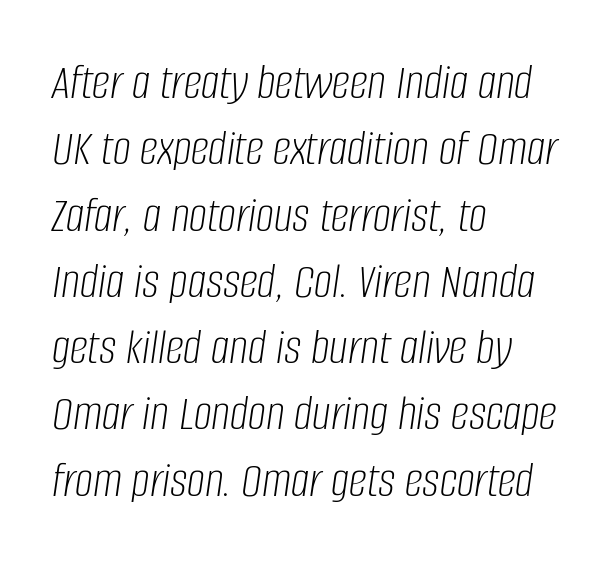
Vertically, the passage feels balanced, rows spaced as you'd expect. The letters sit at their default tracking, neither squeezed nor spread. Looking at the ascenders, they clearly lean. Horizontally, the lines are justified to the leading edge only. The cut favours lightness, reaching ordinary text weight at its darkest.
